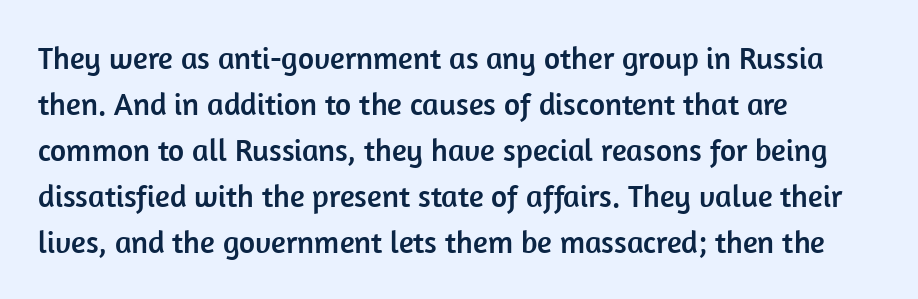
{"serif": "no", "italic": "no", "width": "normal", "stroke_contrast": "low", "x_height": "medium", "monospaced": "no", "underline": "no", "align": "left", "line_spacing": "normal", "line_spacing_ratio": 1.48, "letter_spacing": "normal", "letter_spacing_em": 0.0, "glyph_px": 31}
